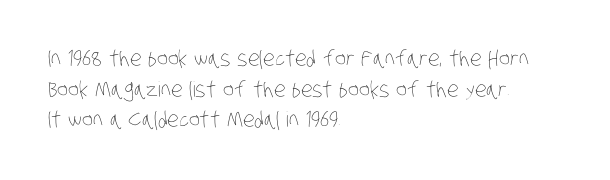
The image shows 21 px text type; set left-aligned, normal line spacing (1.46x), normal letter spacing, not underlined.
